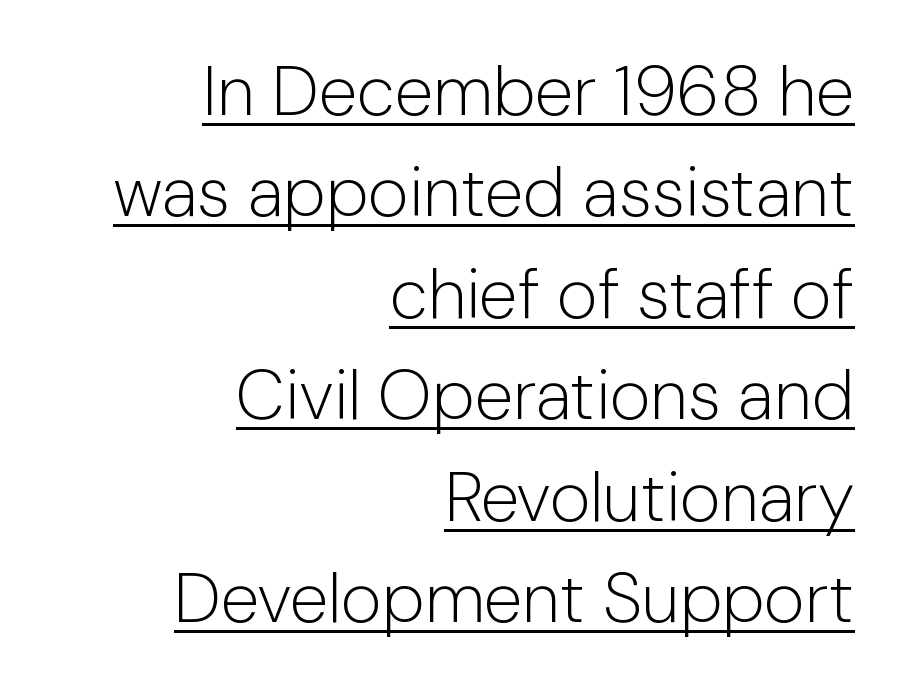
The strokes carry an ordinary text weight at most. Quick note: not italic, upright. How are the letters spaced? Ordinarily, with no added tracking. All the whitespace from short lines collects on the left. A typesetter would call this leading conventional body-copy spacing.
